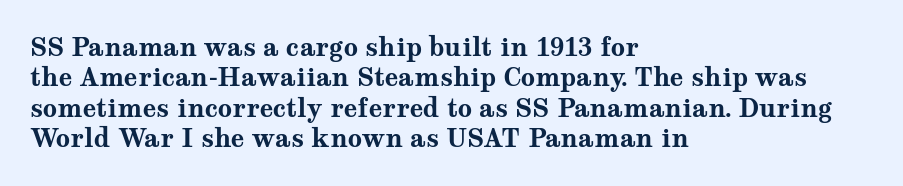
Each line starts at the same left margin while the right side varies. Words appear dense and cohesive because spacing is normal. What weight is shown? A full bold with thick strokes. Nope, not italic — everything's standing straight.
